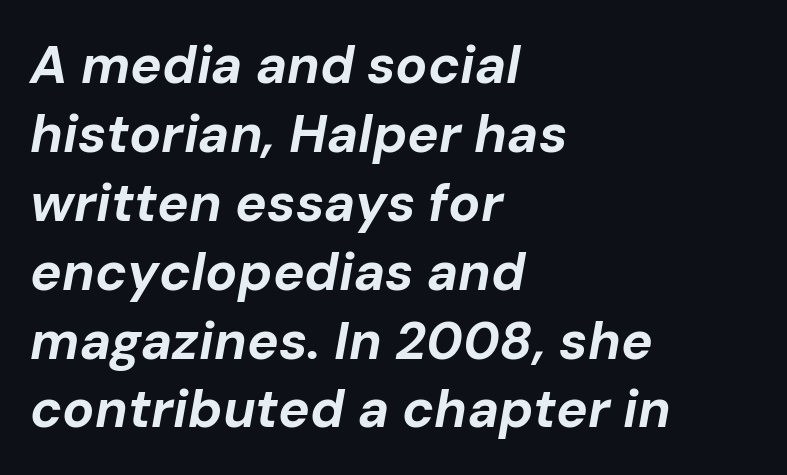
{"italic": "yes", "lean": "right", "slant_degrees": 10, "bold": "yes", "weight": "bold", "width": "normal", "stroke_contrast": "low", "x_height": "medium", "monospaced": "no", "underline": "no", "align": "left", "line_spacing": "normal", "line_spacing_ratio": 1.3, "letter_spacing": "normal", "letter_spacing_em": 0.0, "glyph_px": 53}
